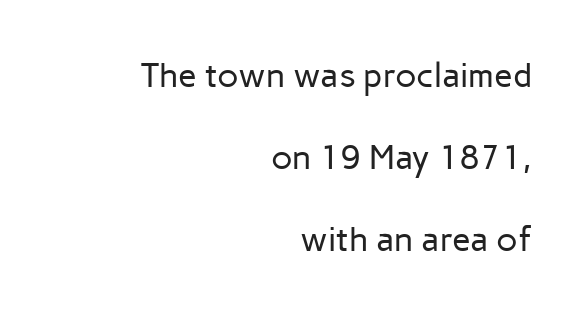
Notice the wide empty band between every row — that's loose leading. These lines are composed in type without serifs. Where is the straight margin? On the right. Ink coverage per letter is moderate at most. The rendering uses natural spacing where letterforms have individual widths. Is the letter spacing exaggerated? No — it looks like the ordinary default.
